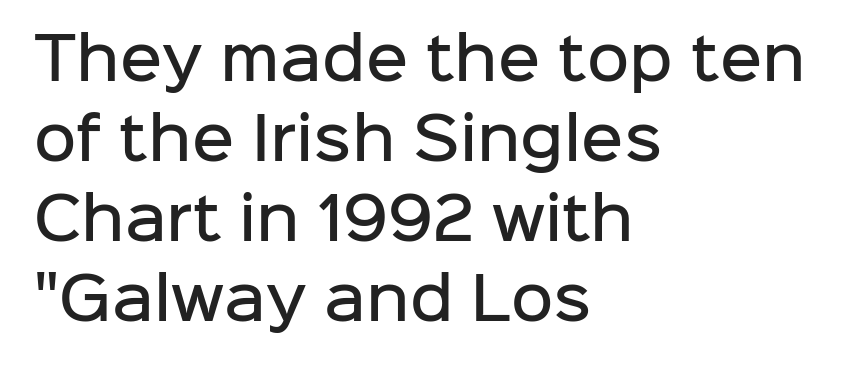
Spacing between characters is what you'd get straight out of the box. Descender tails drop into unmarked territory. The rag falls on the right side of this text block. A bit beefed up — I'd call it semibold rather than bold.
